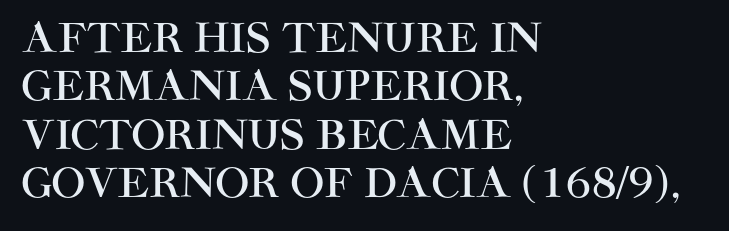
The type is set solid horizontally, with unmodified tracking. Compared with a centered layout, this one pins lines to the left instead. The lettering stays uniformly vertical, giving the passage a roman look. Plain, unruled lines of type. Is this a sans? Yes — the strokes have no serifs.
